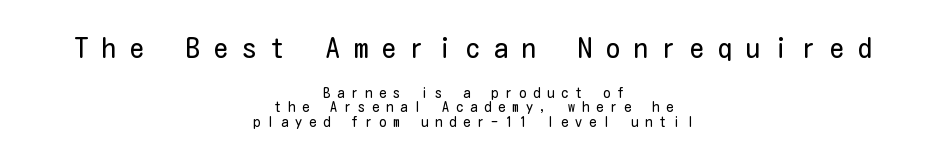
The image shows 28 px regular-weight, condensed sans-serif type, upright; set centered, tight line spacing (1.05x), unusually wide letter spacing (+0.5 em), not underlined; the first (top) block is 2.0x larger; low stroke contrast and a medium x-height.
